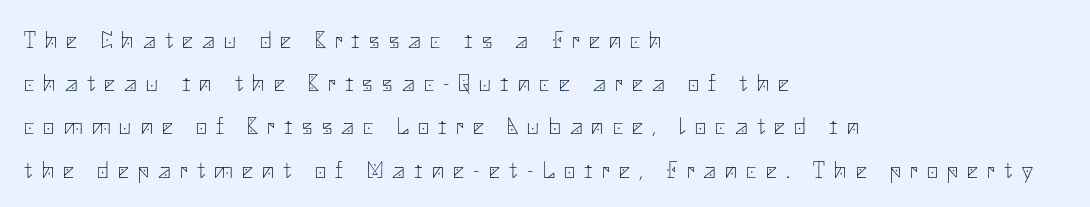
The strip under each line holds only bare page. Is the stroke heavy? The answer is a plain regular-or-lighter. The gaps between neighbouring characters are conspicuously large. Posture: vertical.
